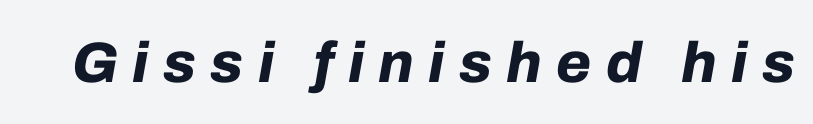
The image shows 57 px bold type, italic (leaning right); set unusually wide letter spacing (+0.25 em), not underlined; low stroke contrast and a medium x-height.
